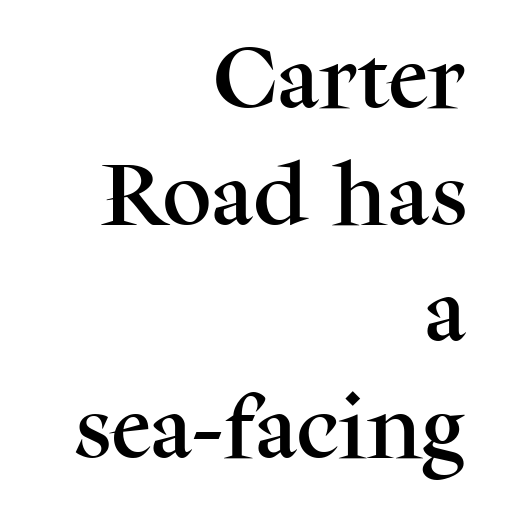
Q: Is the text italic (slanted)? A: No, it is upright.
Q: Is the typeface a serif or a sans-serif typeface? A: Serif.
Q: Is the text underlined? A: No.
Q: How is the paragraph aligned? A: Right-aligned.
Q: Is the spacing between letters normal or unusually wide? A: Normal.
Q: Is the spacing between lines tight, normal or loose? A: Normal.
Q: Width (condensed, normal, or wide)? A: Normal.
Q: Stroke contrast? A: Medium.
Q: x-height? A: Medium.
Q: Monospaced? A: No.
